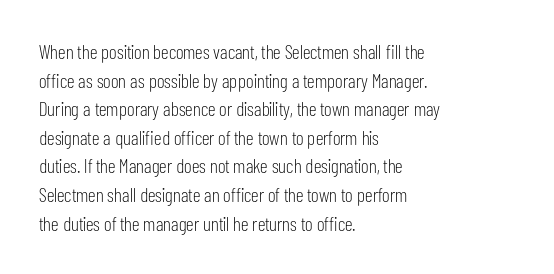
The image shows 20 px text type, upright; set left-aligned, normal line spacing (1.43x), normal letter spacing, not underlined.
